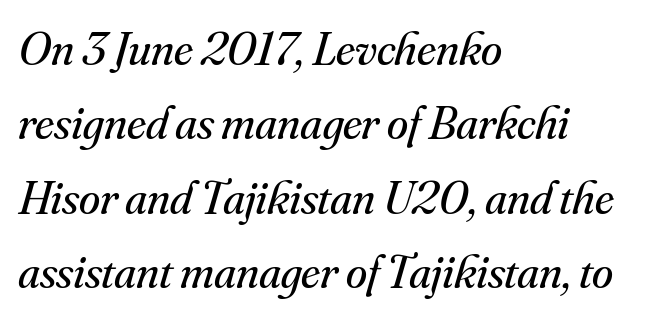
Q: Is the text bold? A: No.
Q: Is the text italic (slanted)? A: Yes, it leans right by about 16 degrees.
Q: Is the typeface a serif or a sans-serif typeface? A: Serif.
Q: Is the text underlined? A: No.
Q: How is the paragraph aligned? A: Left-aligned.
Q: Is the spacing between letters normal or unusually wide? A: Normal.
Q: Is the spacing between lines tight, normal or loose? A: Normal.
Q: Width (condensed, normal, or wide)? A: Normal.
Q: Stroke contrast? A: Medium.
Q: x-height? A: Small.
Q: Monospaced? A: No.
